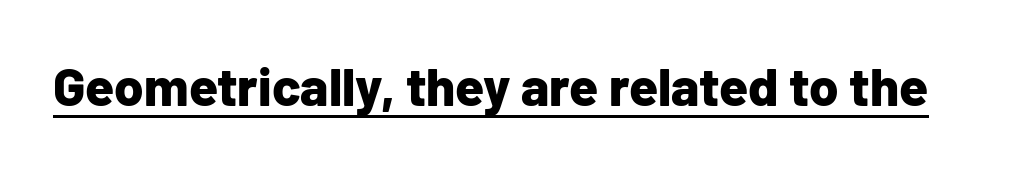
{"serif": "no", "italic": "no", "bold": "yes", "weight": "bold", "width": "normal", "stroke_contrast": "low", "x_height": "medium", "monospaced": "no", "underline": "yes", "letter_spacing": "normal", "letter_spacing_em": 0.0, "glyph_px": 53}
